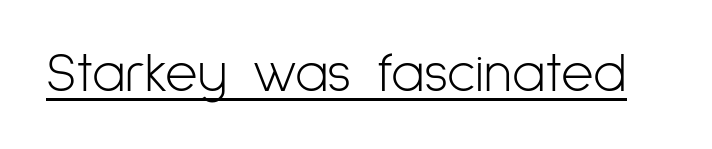
{"serif": "no", "italic": "no", "bold": "no", "weight": "light", "width": "condensed", "stroke_contrast": "low", "x_height": "medium", "monospaced": "no", "underline": "yes", "letter_spacing": "normal", "letter_spacing_em": 0.0, "glyph_px": 56}
